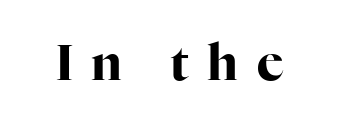
Q: Is the text bold? A: Yes.
Q: Is the text italic (slanted)? A: No, it is upright.
Q: Is the typeface a serif or a sans-serif typeface? A: Serif.
Q: Is the text underlined? A: No.
Q: Is the spacing between letters normal or unusually wide? A: Unusually wide.
Q: Width (condensed, normal, or wide)? A: Normal.
Q: Stroke contrast? A: High.
Q: x-height? A: Medium.
Q: Monospaced? A: No.
